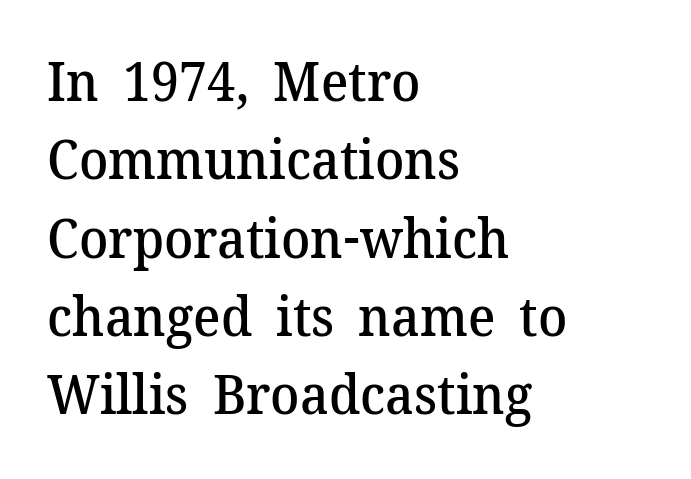
Here the designer chose a conventional face with non-uniform glyph widths. Layout note: lines flush left. The passage shown has conventional tracking throughout. Descenders are the only things crossing below the line. Every stem runs plumb, perpendicular to the baseline.
